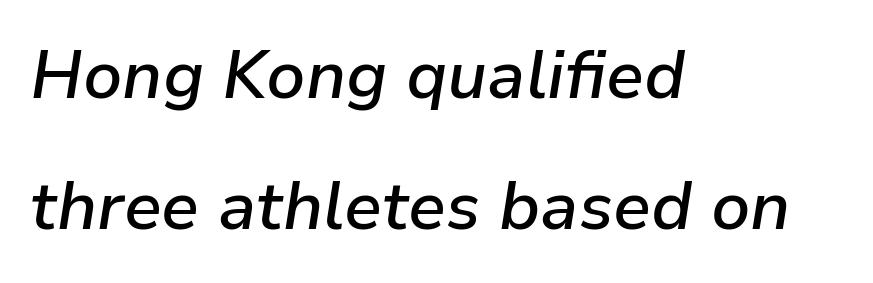
{"italic": "yes", "lean": "right", "slant_degrees": 9, "bold": "semi", "weight": "semibold", "width": "normal", "stroke_contrast": "low", "x_height": "medium", "monospaced": "no", "underline": "no", "align": "left", "line_spacing": "loose", "line_spacing_ratio": 1.95, "letter_spacing": "normal", "letter_spacing_em": 0.0, "glyph_px": 67}
